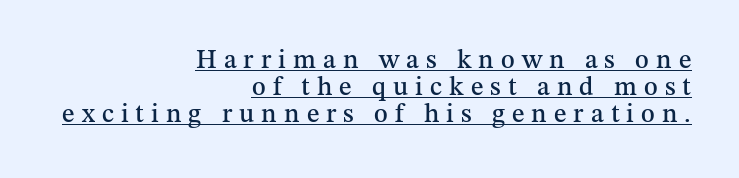
{"italic": "no", "underline": "yes", "align": "right", "line_spacing": "tight", "line_spacing_ratio": 1.04, "letter_spacing": "wide", "letter_spacing_em": 0.27, "glyph_px": 26}
